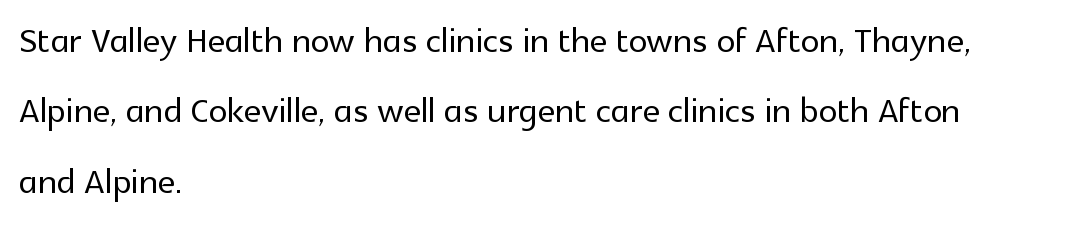
The passage shown is typeset with a sans-serif family. Varying glyph widths throughout — classic text-font behaviour. Ascenders rise straight up at ninety degrees. Descenders are the only things crossing below the line.
